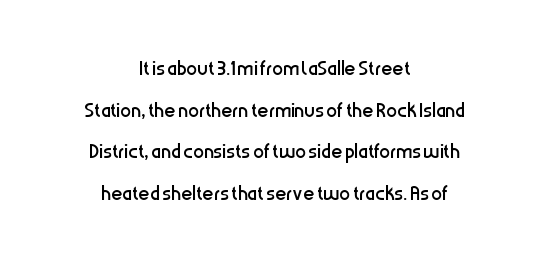
{"italic": "no", "bold": "no", "underline": "no", "align": "center", "line_spacing": "normal", "line_spacing_ratio": 1.54, "letter_spacing": "normal", "letter_spacing_em": 0.0, "glyph_px": 27}
